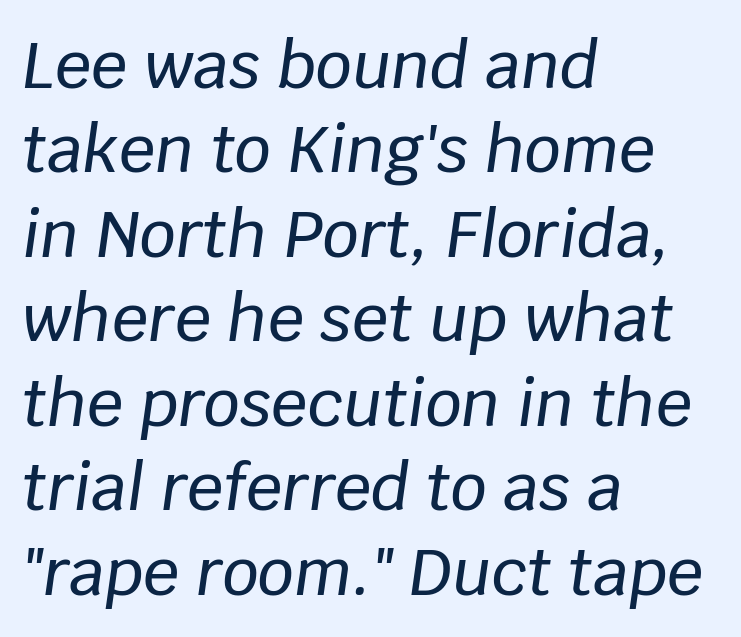
One glance says typical: line gaps are just what's usual. No word sits above an underline. Between one letter and the next there's only the usual sliver of space. You could not count columns in this text — the font is proportionally spaced. Italic? Definitely — the glyphs are oblique.
